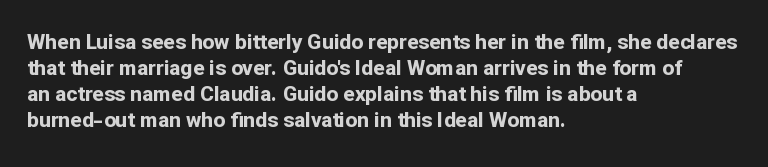
Q: Is the text bold? A: Yes.
Q: Is the text italic (slanted)? A: No, it is upright.
Q: Is the text underlined? A: No.
Q: How is the paragraph aligned? A: Left-aligned.
Q: Is the spacing between letters normal or unusually wide? A: Normal.
